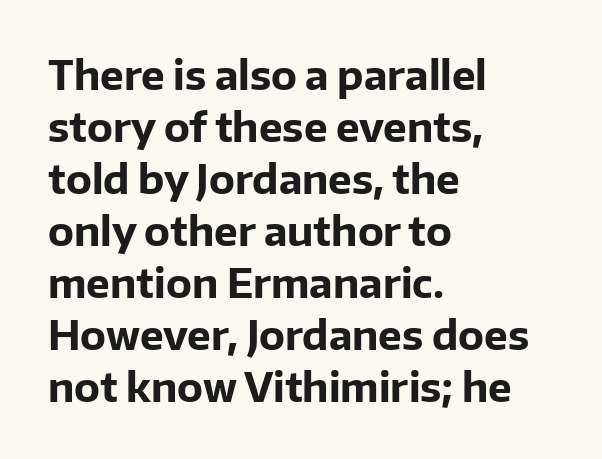
{"serif": "no", "italic": "no", "bold": "yes", "weight": "bold", "width": "normal", "stroke_contrast": "low", "x_height": "medium", "monospaced": "no", "underline": "no", "align": "left", "line_spacing": "normal", "line_spacing_ratio": 1.3, "letter_spacing": "normal", "letter_spacing_em": 0.0, "glyph_px": 40}
